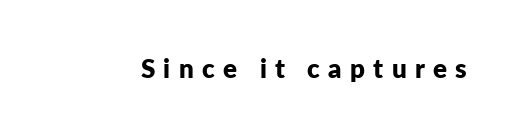
The specimen omits any rule beneath the text block's lines. The font's upright variant was chosen for this text. The tracking jumps out immediately: characters are airy and widely separated. The passage shown is emphatically bold.
